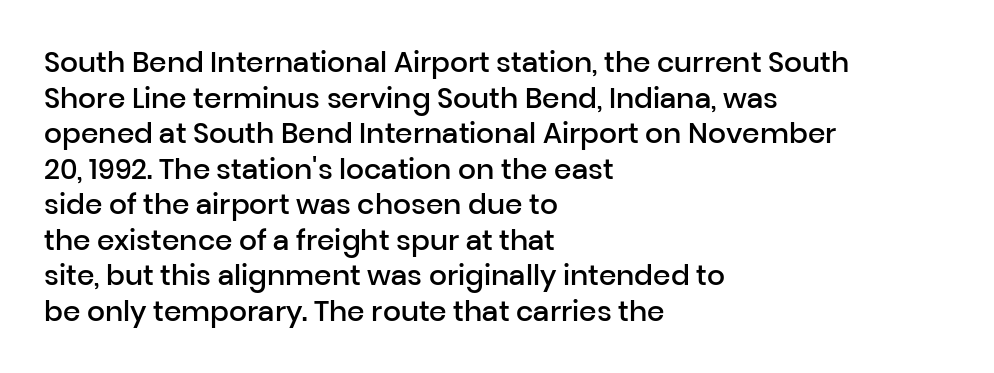
This is sans-serif lettering, the kind often seen on screens and signage. Descenders are the only things crossing below the line. The rag falls on the right side of this text block. Letter spacing: default. Leading matches the norm, producing a regular column.
